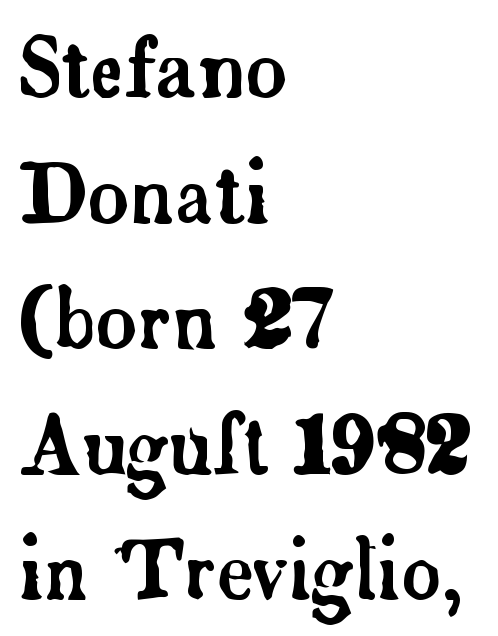
The image shows 79 px serif type, upright; set left-aligned, normal line spacing (1.59x), normal letter spacing, not underlined; low stroke contrast and a small x-height.
